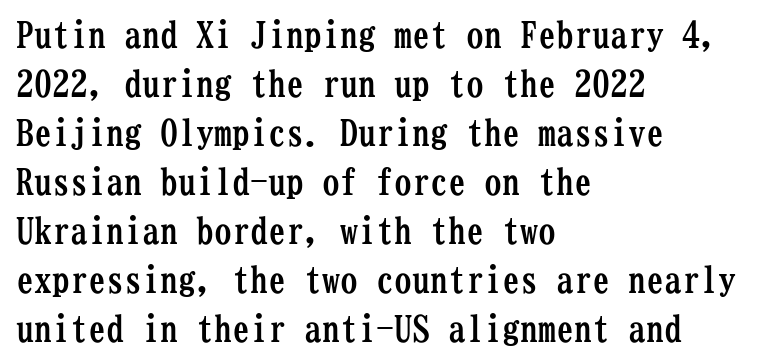
You can tell it's not italic because the verticals are truly vertical. Does the leading feel generous? No, just average. The rag falls on the right side of this text block. Has an underline been added? It has not. In terms of weight, the rendering is a true, heavy bold. Note: serifs present on the glyphs.
